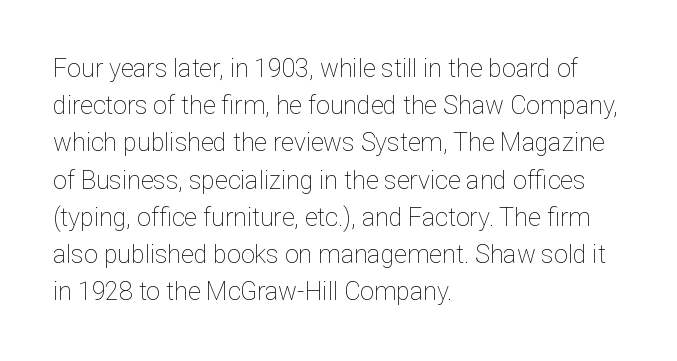
The image shows 25 px text type, upright; set left-aligned, normal line spacing (1.49x), normal letter spacing, not underlined.
